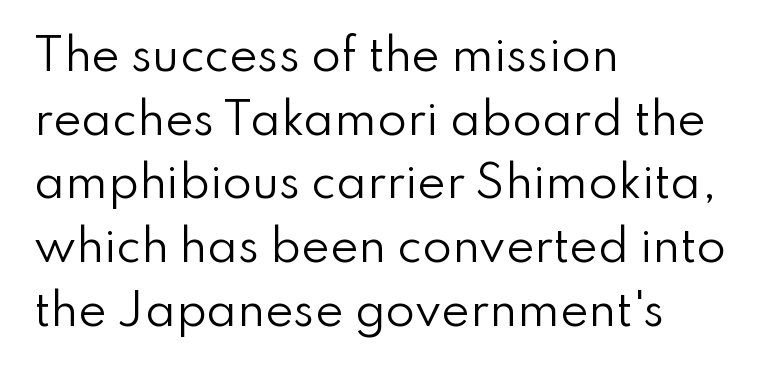
The image shows 43 px regular-weight sans-serif type, upright; set left-aligned, normal line spacing (1.48x), normal letter spacing, not underlined; low stroke contrast and a small x-height.
